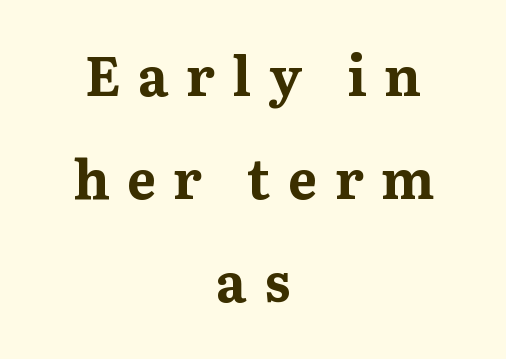
Q: Is the text bold? A: Yes.
Q: Is the text italic (slanted)? A: No, it is upright.
Q: Is the typeface a serif or a sans-serif typeface? A: Serif.
Q: Is the text underlined? A: No.
Q: How is the paragraph aligned? A: Centered.
Q: Is the spacing between letters normal or unusually wide? A: Unusually wide.
Q: Width (condensed, normal, or wide)? A: Normal.
Q: Stroke contrast? A: Medium.
Q: x-height? A: Medium.
Q: Monospaced? A: No.
